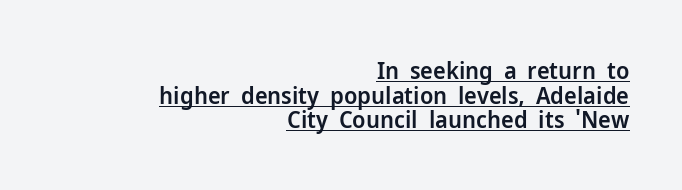
Regarding leading, the lines here are crowded together. Emphasis is given by a line drawn under the lettering. This rendering leaves character spacing at its baseline value. A roman cut, with each character standing at attention. How heavy is the stroke? Medium-heavy — a semibold, shy of bold.
